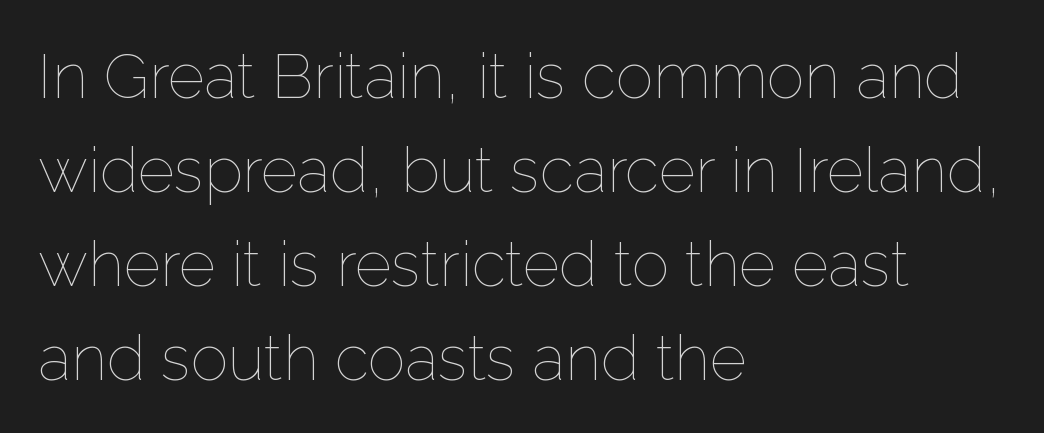
Weight: regular or lighter. Default kerning and tracking; the words read as compact shapes. A classic flush-left, rag-right setting is used for this passage. The face used here is proportionally spaced, like ordinary book or web type. Normally led — the rows are evenly, conventionally spaced. No word sits above an underline.
